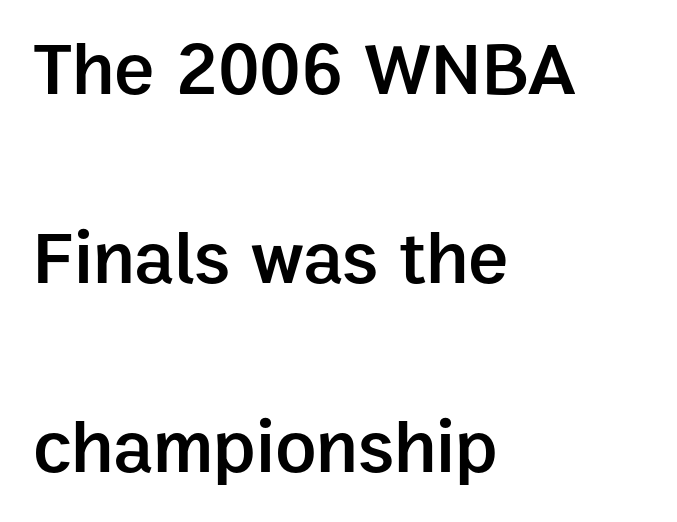
{"serif": "no", "italic": "no", "bold": "semi", "weight": "semibold", "width": "normal", "stroke_contrast": "low", "x_height": "medium", "monospaced": "no", "underline": "no", "align": "left", "line_spacing": "loose", "line_spacing_ratio": 2.49, "letter_spacing": "normal", "letter_spacing_em": 0.0, "glyph_px": 76}
